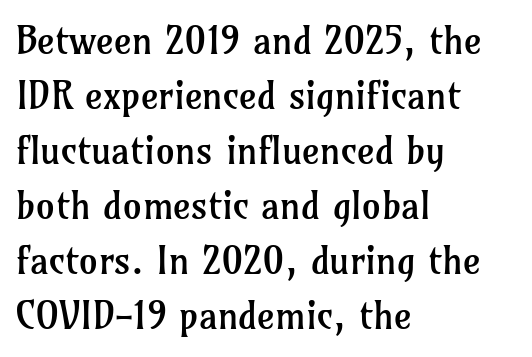
It's the straight-up-and-down kind of type. This sample has the flowing, uneven cadence of proportional lettering. The letters carry serifs — small finishing strokes at the ends of their stems. What stands out about the letter spacing? Nothing — it is the standard amount.
